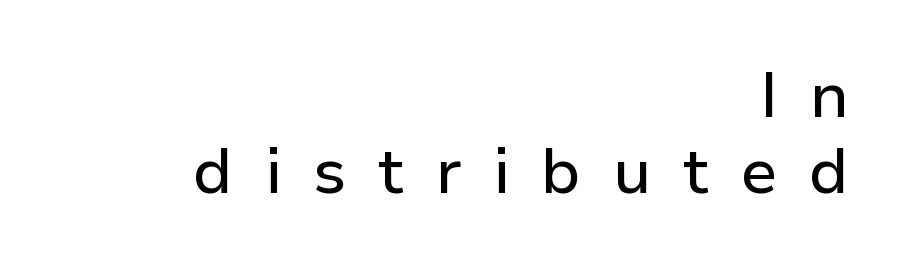
The baseline area is clear. Rendered with straight, roman letterforms. The tracking reads as deliberately expanded to a designer's eye. Examine the stroke ends and you'll find no serifs.
